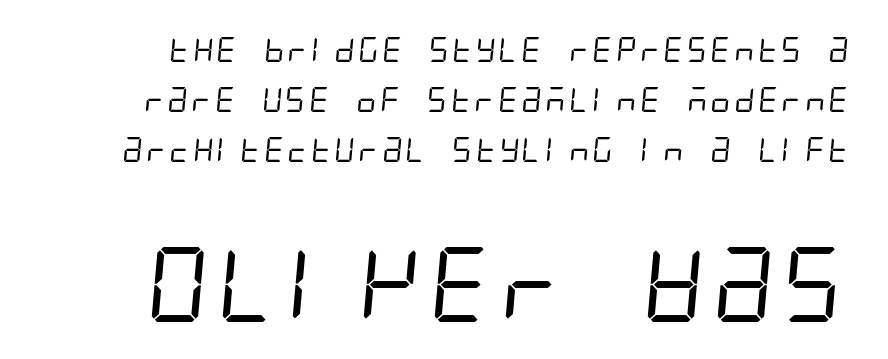
Q: Is the text bold? A: No.
Q: Is the typeface a serif or a sans-serif typeface? A: Sans-serif.
Q: Is the text underlined? A: No.
Q: Is the spacing between letters normal or unusually wide? A: Normal.
Q: Is the spacing between lines tight, normal or loose? A: Loose.
Q: Which block of text is set in a larger size, the first (top) or the second (bottom)? A: The second (bottom) one.
Q: Width (condensed, normal, or wide)? A: Condensed.
Q: Stroke contrast? A: Low.
Q: x-height? A: Large.
